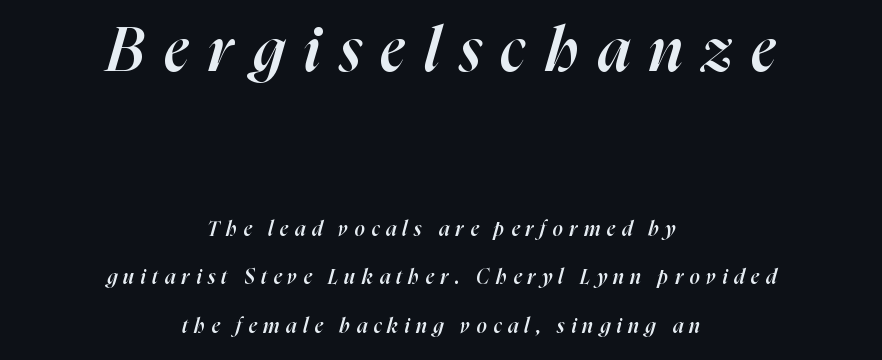
{"italic": "yes", "lean": "right", "slant_degrees": 16, "bold": "semi", "weight": "semibold", "width": "normal", "stroke_contrast": "high", "x_height": "medium", "monospaced": "no", "underline": "no", "align": "center", "line_spacing": "loose", "line_spacing_ratio": 2.44, "letter_spacing": "wide", "letter_spacing_em": 0.32, "larger_block": "first", "size_ratio": 3.05, "glyph_px": 61}
